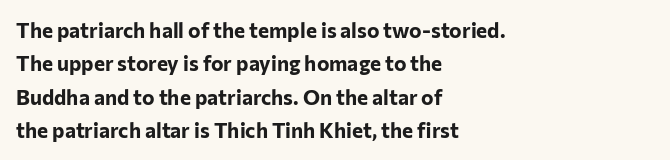
{"italic": "no", "bold": "yes", "underline": "no", "align": "left", "line_spacing": "normal", "line_spacing_ratio": 1.59, "letter_spacing": "normal", "letter_spacing_em": 0.0, "glyph_px": 21}
